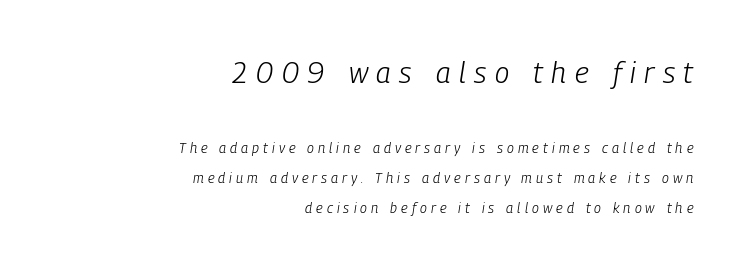
The image shows 29 px light, condensed type, italic (leaning right); set right-aligned, loose line spacing (2.13x), unusually wide letter spacing (+0.29 em), not underlined; the first (top) block is 2.07x larger; low stroke contrast and a medium x-height.
